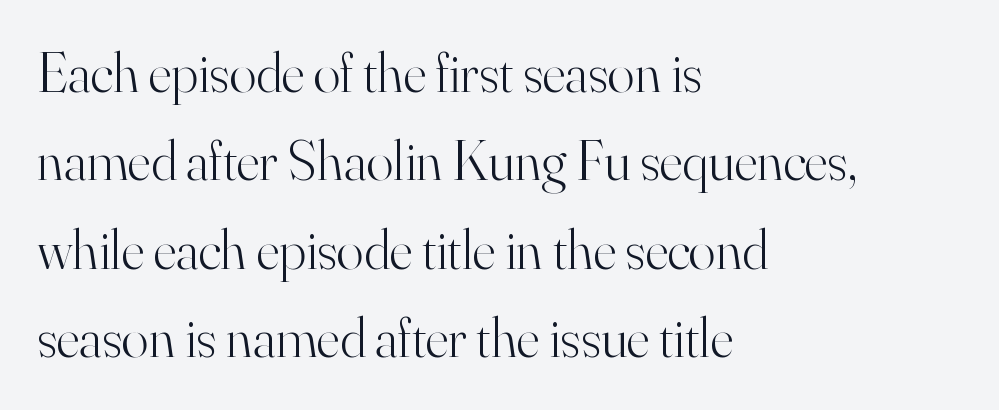
The image shows 56 px light serif type, upright; set left-aligned, normal line spacing (1.58x), normal letter spacing, not underlined; high stroke contrast and a small x-height.
